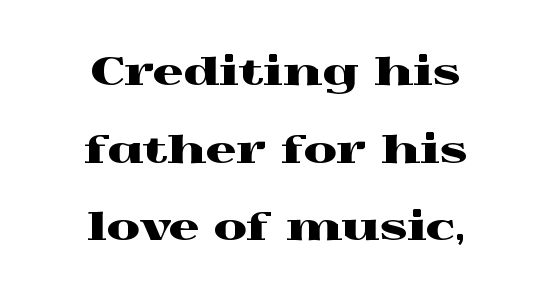
A roman cut, with each character standing at attention. This sample uses a serif face. Spacing verdict: proportional, widths tailored to each character. This rendering leaves character spacing at its baseline value.
